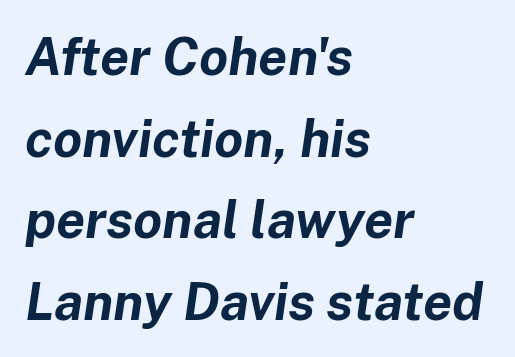
Q: Is the text bold? A: Yes.
Q: Is the text italic (slanted)? A: Yes, it leans right by about 8 degrees.
Q: Is the text underlined? A: No.
Q: How is the paragraph aligned? A: Left-aligned.
Q: Is the spacing between letters normal or unusually wide? A: Normal.
Q: Is the spacing between lines tight, normal or loose? A: Normal.
Q: Width (condensed, normal, or wide)? A: Normal.
Q: Stroke contrast? A: Low.
Q: x-height? A: Medium.
Q: Monospaced? A: No.
